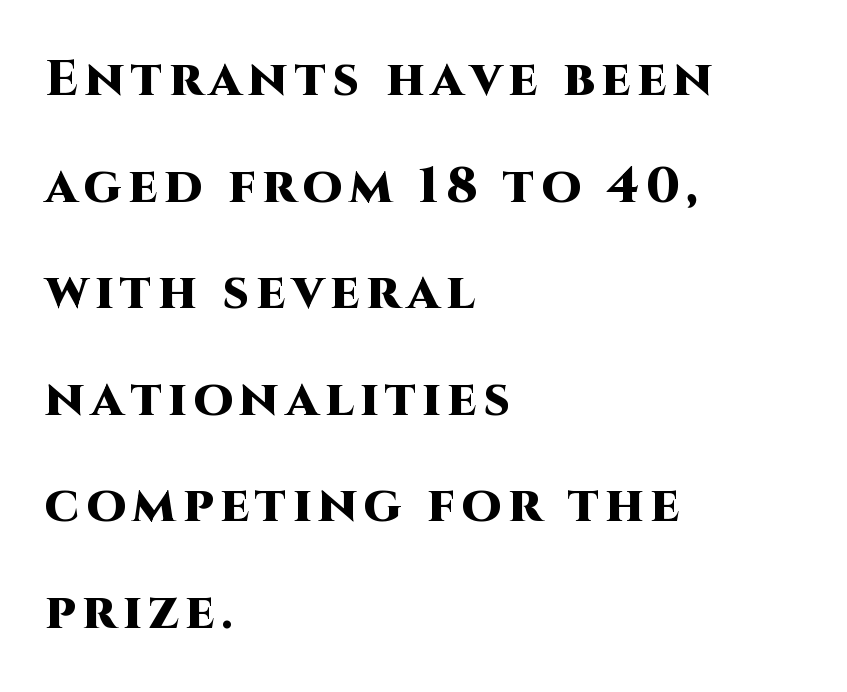
Note the varied advance widths — an 'i' is clearly narrower than an 'm'. If you drew a line through each stem, it would be perfectly vertical. Caption: multi-line text, flush left, ragged right. If you measured baseline to baseline, you'd find a long distance. Nothing sits at the stroke ends, so this counts as sans-serif.
